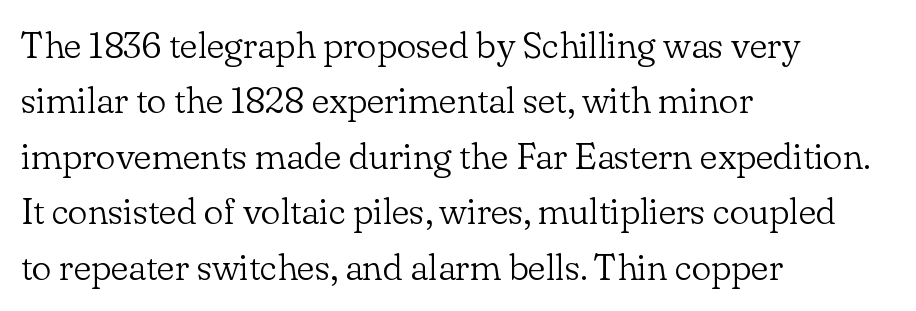
Q: Is the text bold? A: No.
Q: Is the text italic (slanted)? A: No, it is upright.
Q: Is the typeface a serif or a sans-serif typeface? A: Serif.
Q: Is the text underlined? A: No.
Q: How is the paragraph aligned? A: Left-aligned.
Q: Is the spacing between letters normal or unusually wide? A: Normal.
Q: Is the spacing between lines tight, normal or loose? A: Normal.
Q: Width (condensed, normal, or wide)? A: Normal.
Q: Stroke contrast? A: Low.
Q: x-height? A: Small.
Q: Monospaced? A: No.
